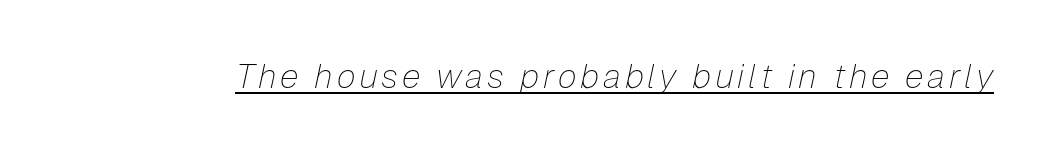
Compared with ordinary roman type, these characters are visibly tilted. Beneath each row of characters lies a ruled line. Each stroke keeps to a modest, everyday thickness or less. Note the varied advance widths — an 'i' is clearly narrower than an 'm'.
